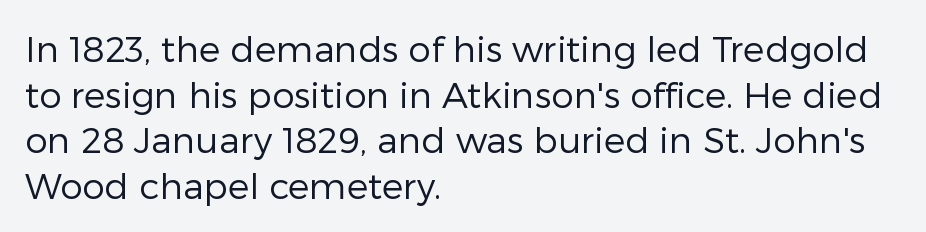
Q: Is the text bold? A: No.
Q: Is the text italic (slanted)? A: No, it is upright.
Q: Is the typeface a serif or a sans-serif typeface? A: Sans-serif.
Q: Is the text underlined? A: No.
Q: How is the paragraph aligned? A: Left-aligned.
Q: Is the spacing between letters normal or unusually wide? A: Normal.
Q: Is the spacing between lines tight, normal or loose? A: Normal.
Q: Width (condensed, normal, or wide)? A: Normal.
Q: Stroke contrast? A: Low.
Q: x-height? A: Medium.
Q: Monospaced? A: No.
